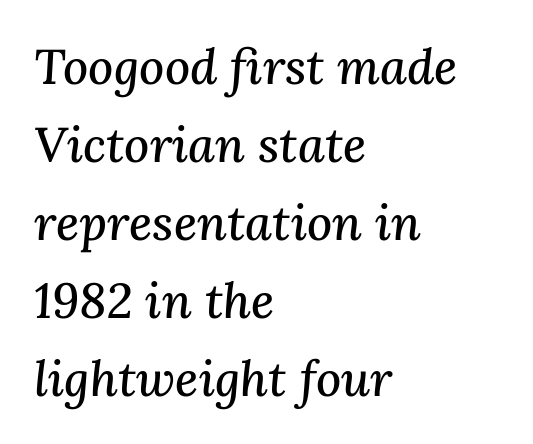
The image shows 49 px serif type, italic (leaning right); set left-aligned, normal line spacing (1.59x), normal letter spacing, not underlined; medium stroke contrast and a medium x-height.
